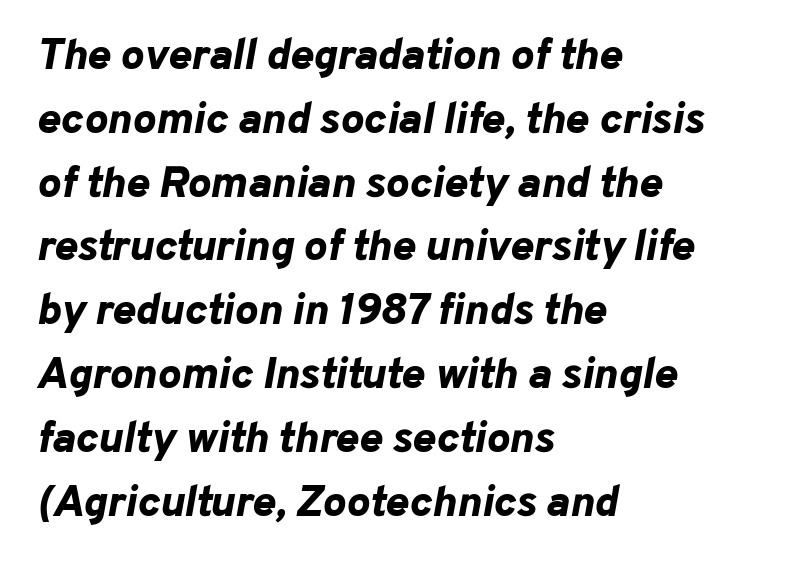
The image shows 44 px bold type, italic (leaning right); set left-aligned, normal line spacing (1.45x), normal letter spacing, not underlined; low stroke contrast and a medium x-height.
